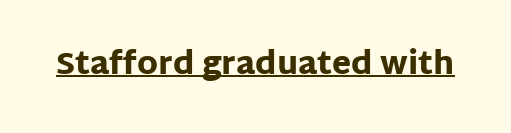
{"serif": "no", "italic": "no", "bold": "yes", "weight": "heavy", "width": "normal", "stroke_contrast": "low", "x_height": "large", "monospaced": "no", "underline": "yes", "letter_spacing": "normal", "letter_spacing_em": 0.0, "glyph_px": 31}
